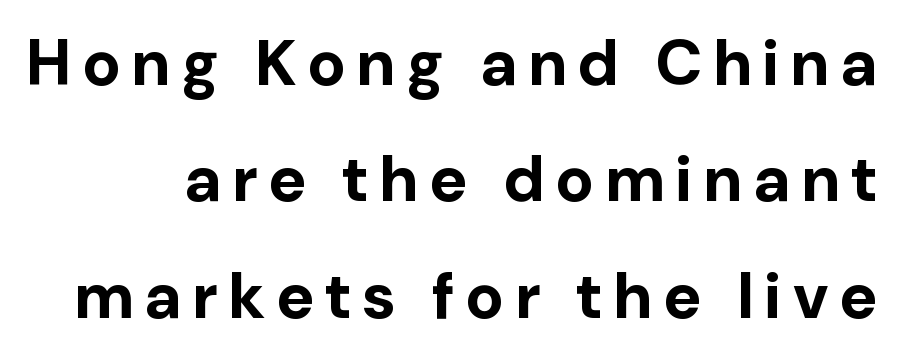
The image shows 64 px bold sans-serif type, upright; set line spacing 1.82x, not underlined; low stroke contrast and a medium x-height.
